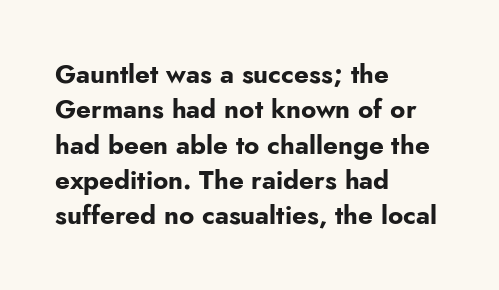
{"italic": "no", "bold": "yes", "underline": "no", "align": "left", "line_spacing": "normal", "line_spacing_ratio": 1.36, "letter_spacing": "normal", "letter_spacing_em": 0.0, "glyph_px": 26}
